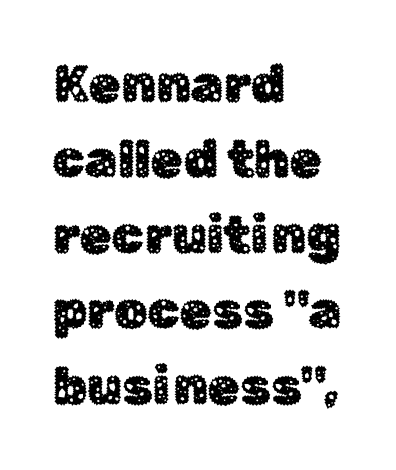
Q: Is the text italic (slanted)? A: No, it is upright.
Q: Is the typeface a serif or a sans-serif typeface? A: Sans-serif.
Q: Is the text underlined? A: No.
Q: How is the paragraph aligned? A: Left-aligned.
Q: Is the spacing between letters normal or unusually wide? A: Normal.
Q: Is the spacing between lines tight, normal or loose? A: Normal.
Q: Width (condensed, normal, or wide)? A: Normal.
Q: Stroke contrast? A: Low.
Q: x-height? A: Medium.
Q: Monospaced? A: No.
